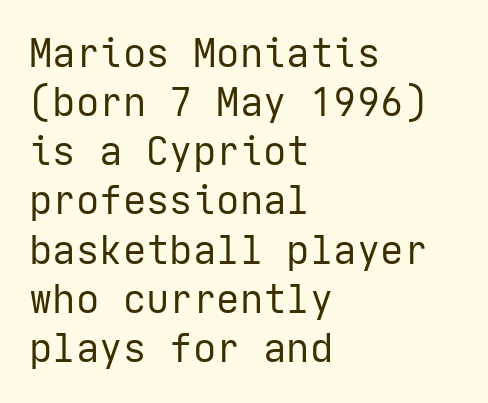
Q: Is the text bold? A: No.
Q: Is the text italic (slanted)? A: No, it is upright.
Q: Is the typeface a serif or a sans-serif typeface? A: Sans-serif.
Q: Is the text underlined? A: No.
Q: How is the paragraph aligned? A: Left-aligned.
Q: Is the spacing between letters normal or unusually wide? A: Normal.
Q: Is the spacing between lines tight, normal or loose? A: Normal.
Q: Width (condensed, normal, or wide)? A: Normal.
Q: Stroke contrast? A: Low.
Q: x-height? A: Medium.
